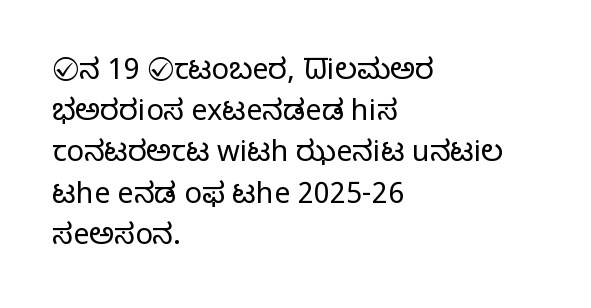
Observe the absence of serifs on each vertical stroke in this sample. Underlining? Definitely not there. Every stem runs plumb, perpendicular to the baseline. The face looks like a standard text weight, possibly lighter. You could call the tracking neutral — neither tight nor loose. In terms of leading, this rendering sits right in the middle.
